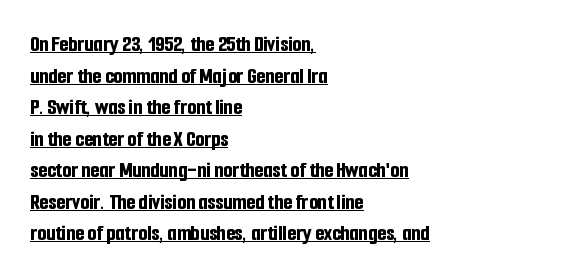
On the weight axis this lands at bold, roughly 700. Looks like someone drew a line under every word here. The letterforms sit shoulder to shoulder at normal distance. The space between consecutive lines is moderate. Compared with a centered layout, this one pins lines to the left instead. A roman cut, with each character standing at attention.
